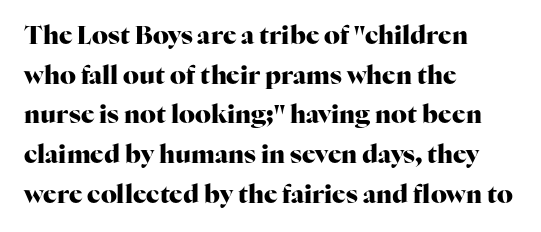
The words here are not underlined. Glyph-to-glyph distance matches everyday printed text. The rows are spaced the way most documents space them. The lettering holds an erect, upright posture throughout. Heavy-handed strokes throughout: this text is bold. Which margin do the lines hug? The left one — the right edge is uneven.
